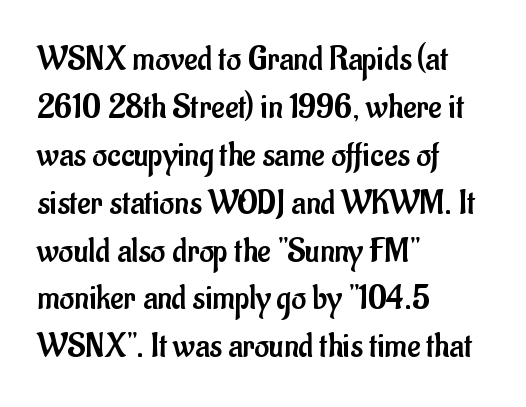
When letters stand straight like this, we call the style roman or upright. Descenders hang freely into open space. Here the glyphs are tracked normally, forming tight word shapes. The cut favours lightness, reaching ordinary text weight at its darkest.
